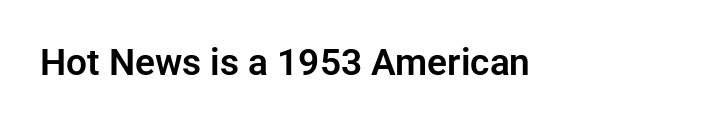
The image shows 37 px sans-serif type, upright; set normal letter spacing, not underlined; low stroke contrast and a medium x-height.
